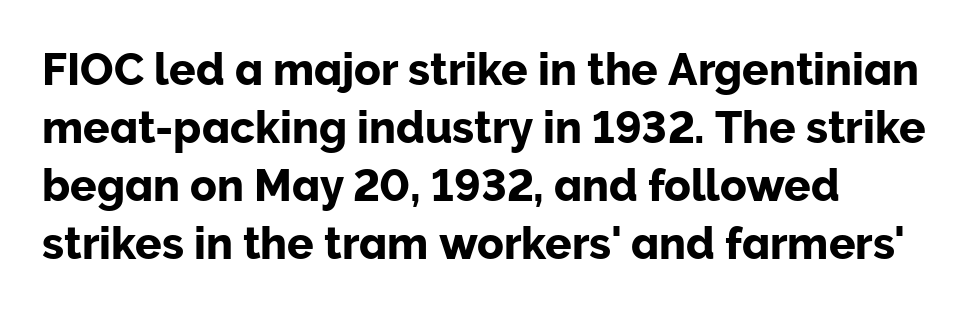
{"serif": "no", "italic": "no", "width": "normal", "stroke_contrast": "low", "x_height": "medium", "monospaced": "no", "underline": "no", "align": "left", "line_spacing": "normal", "line_spacing_ratio": 1.32, "letter_spacing": "normal", "letter_spacing_em": 0.0, "glyph_px": 44}
